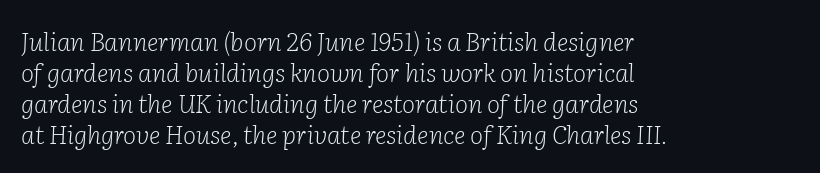
Q: Is the text bold? A: No.
Q: Is the text italic (slanted)? A: Yes, it leans right by about 2 degrees.
Q: Is the text underlined? A: No.
Q: How is the paragraph aligned? A: Left-aligned.
Q: Is the spacing between letters normal or unusually wide? A: Normal.
